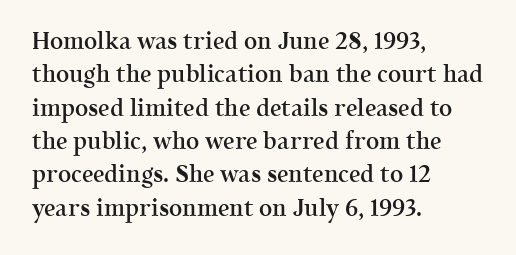
{"italic": "no", "bold": "semi", "underline": "no", "align": "left", "line_spacing": "normal", "line_spacing_ratio": 1.45, "letter_spacing": "normal", "letter_spacing_em": 0.0, "glyph_px": 23}
